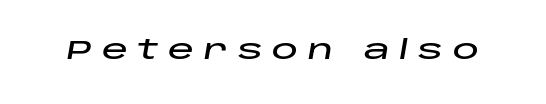
Honestly, there is no underline to notice here at all. Is the letter spacing exaggerated? Yes — the characters are pushed far apart. The typography opts for an oblique posture over an upright one.
